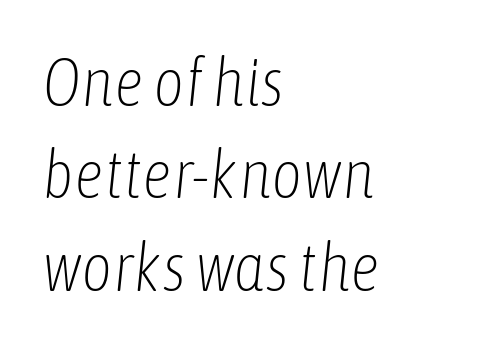
Q: Is the text bold? A: No.
Q: Is the text italic (slanted)? A: Yes, it leans right by about 6 degrees.
Q: Is the text underlined? A: No.
Q: How is the paragraph aligned? A: Left-aligned.
Q: Is the spacing between letters normal or unusually wide? A: Normal.
Q: Is the spacing between lines tight, normal or loose? A: Normal.
Q: Width (condensed, normal, or wide)? A: Condensed.
Q: Stroke contrast? A: Low.
Q: x-height? A: Medium.
Q: Monospaced? A: No.
